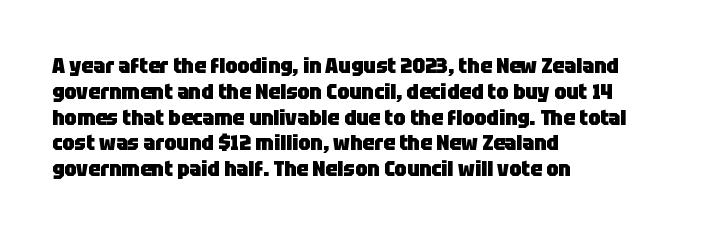
The image shows 21 px bold type, upright; set left-aligned, line spacing 1.23x, normal letter spacing, not underlined.
